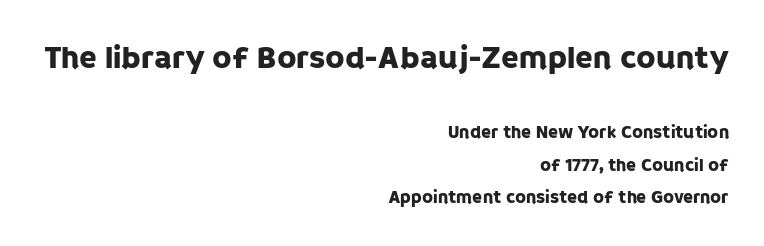
The image shows 32 px sans-serif type, upright; set right-aligned, line spacing 1.82x, normal letter spacing, not underlined; the first (top) block is 1.78x larger; low stroke contrast and a large x-height.
